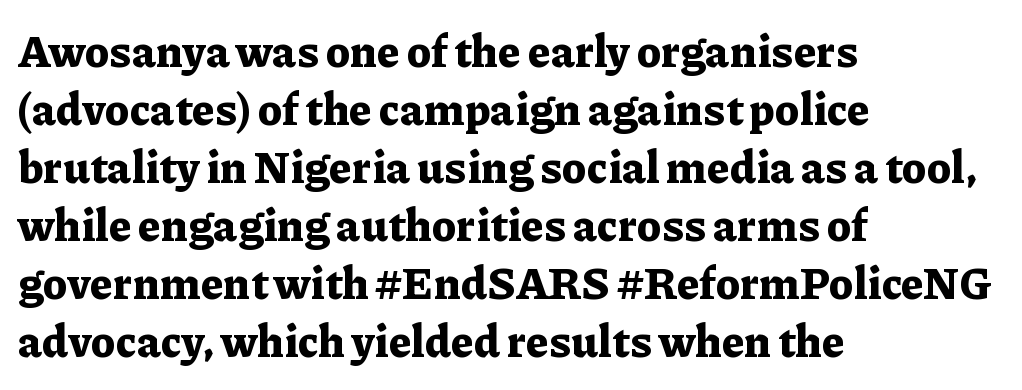
Q: Is the text bold? A: Yes.
Q: Is the text italic (slanted)? A: No, it is upright.
Q: Is the typeface a serif or a sans-serif typeface? A: Serif.
Q: Is the text underlined? A: No.
Q: How is the paragraph aligned? A: Left-aligned.
Q: Is the spacing between letters normal or unusually wide? A: Normal.
Q: Is the spacing between lines tight, normal or loose? A: Normal.
Q: Width (condensed, normal, or wide)? A: Normal.
Q: Stroke contrast? A: Low.
Q: x-height? A: Medium.
Q: Monospaced? A: No.
